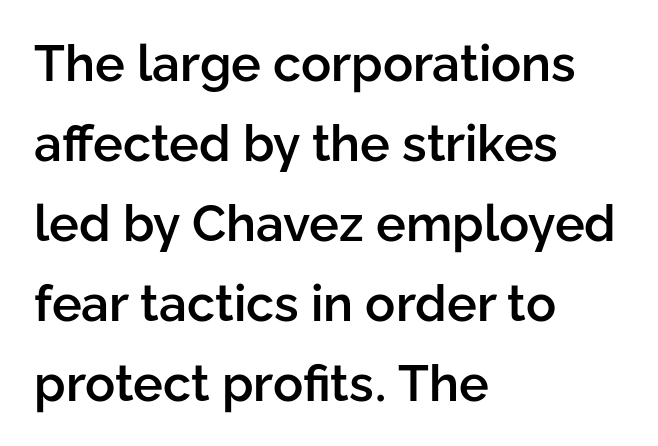
Q: Is the text bold? A: Semi-bold.
Q: Is the text italic (slanted)? A: No, it is upright.
Q: Is the typeface a serif or a sans-serif typeface? A: Sans-serif.
Q: Is the text underlined? A: No.
Q: How is the paragraph aligned? A: Left-aligned.
Q: Is the spacing between letters normal or unusually wide? A: Normal.
Q: Is the spacing between lines tight, normal or loose? A: Normal.
Q: Width (condensed, normal, or wide)? A: Normal.
Q: Stroke contrast? A: Low.
Q: x-height? A: Medium.
Q: Monospaced? A: No.
